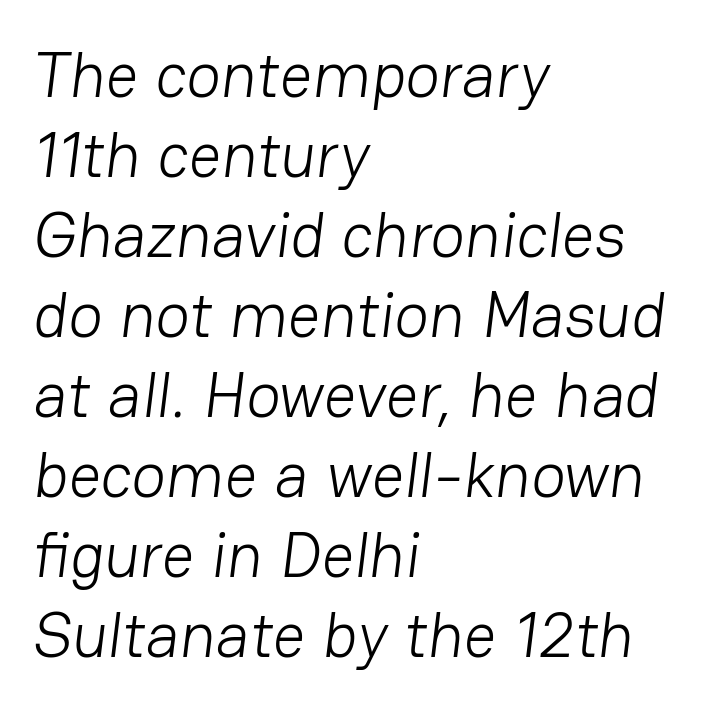
Note the varied advance widths — an 'i' is clearly narrower than an 'm'. Short and long lines alike share a common starting point at left. Weight: not bold — regular or lighter. The typeface chosen for these lines omits serifs.
